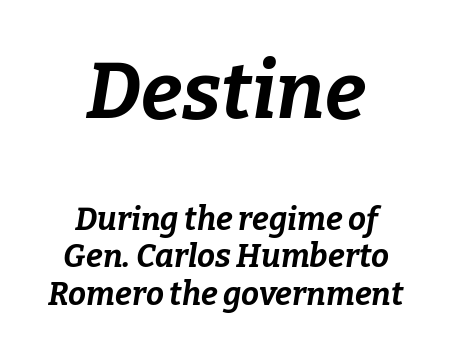
Q: Is the text bold? A: Yes.
Q: Is the text italic (slanted)? A: Yes, it leans right by about 9 degrees.
Q: Is the text underlined? A: No.
Q: How is the paragraph aligned? A: Centered.
Q: Is the spacing between letters normal or unusually wide? A: Normal.
Q: Which block of text is set in a larger size, the first (top) or the second (bottom)? A: The first (top) one.
Q: Width (condensed, normal, or wide)? A: Normal.
Q: Stroke contrast? A: Low.
Q: x-height? A: Medium.
Q: Monospaced? A: No.
